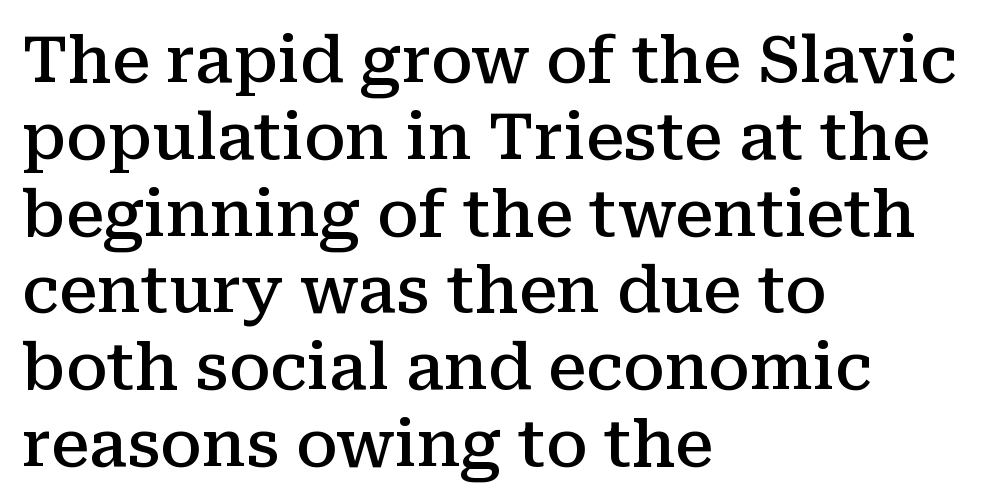
The image shows 64 px semibold serif type, upright; set left-aligned, line spacing 1.2x, normal letter spacing, not underlined; medium stroke contrast and a medium x-height.
